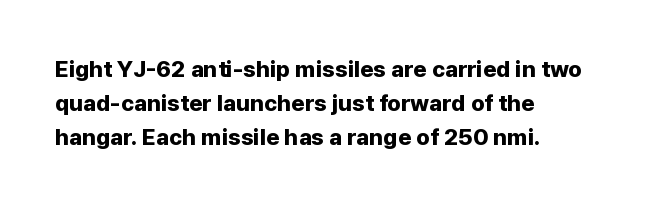
The image shows 23 px bold type, upright; set left-aligned, normal line spacing (1.48x), normal letter spacing, not underlined.
